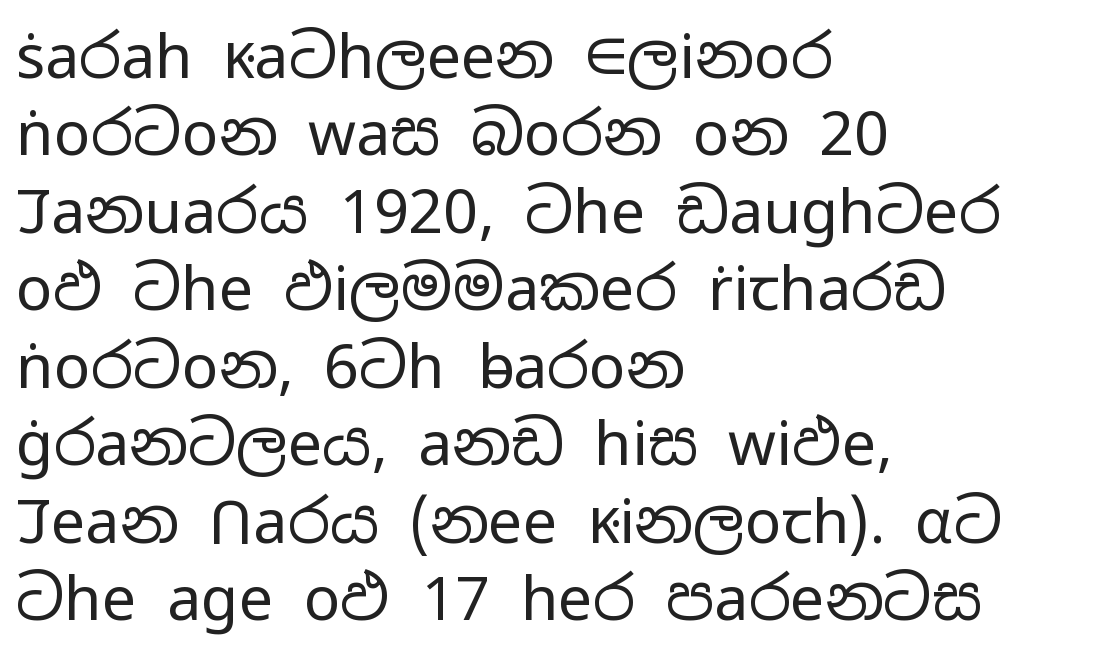
The paragraph has a hard left edge and a soft right edge. Lines of text with bare space underneath. Look at the bottom of the vertical strokes: they stop flat, with no serifs. These lines keep a tight, regular rhythm from letter to letter. The face used here is proportionally spaced, like ordinary book or web type.
